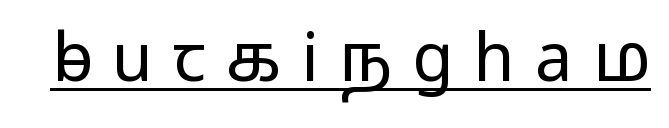
{"serif": "no", "italic": "no", "width": "wide", "stroke_contrast": "medium", "monospaced": "no", "underline": "yes", "letter_spacing": "wide", "letter_spacing_em": 0.3, "glyph_px": 67}
